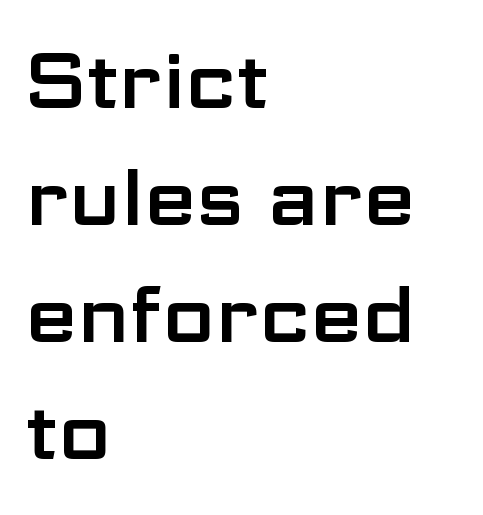
The image shows 76 px wide sans-serif type, upright; set left-aligned, normal line spacing (1.54x), normal letter spacing, not underlined; low stroke contrast and a medium x-height.
